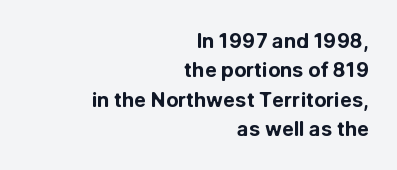
Short note: letters normally spaced. Typeset ragged left — the right edge is the straight one. The rendering uses a moderate line-height, typical for paragraphs. Does the weight exceed regular? Yes, all the way to bold.
